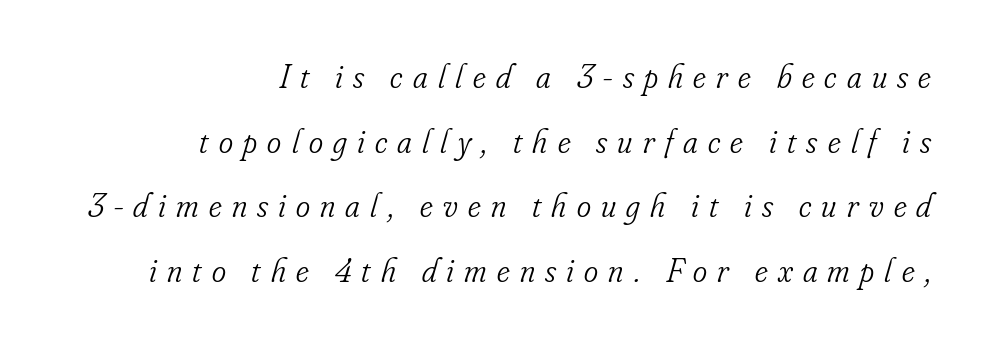
The image shows 34 px light, condensed serif type, italic (leaning right); set right-aligned, loose line spacing (1.9x), unusually wide letter spacing (+0.3 em), not underlined; low stroke contrast and a small x-height.
